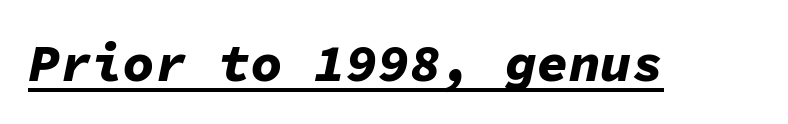
Q: Is the text bold? A: Yes.
Q: Is the text italic (slanted)? A: Yes, it leans right by about 11 degrees.
Q: Is the text underlined? A: Yes.
Q: Is the spacing between letters normal or unusually wide? A: Normal.
Q: Width (condensed, normal, or wide)? A: Normal.
Q: Stroke contrast? A: Low.
Q: x-height? A: Medium.
Q: Monospaced? A: Yes.
